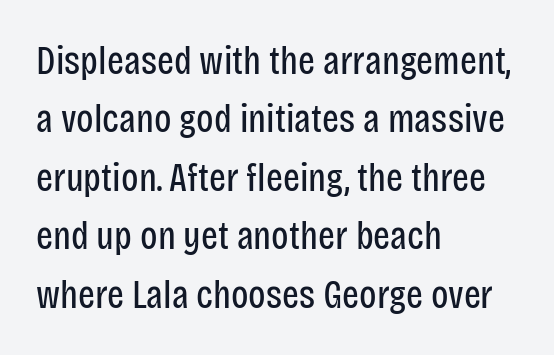
Reading down the block, your eye returns to a fixed left position each line. Only glyphs here, with clear space below each row. These lines are composed in type without serifs. The font is comparable to plain body text, perhaps lighter. Posture: vertical. Reading down the column, the eye jumps a familiar distance to each next line.
